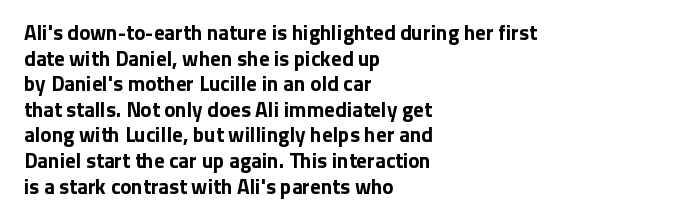
Q: Is the text bold? A: Yes.
Q: Is the text italic (slanted)? A: No, it is upright.
Q: Is the text underlined? A: No.
Q: How is the paragraph aligned? A: Left-aligned.
Q: Is the spacing between letters normal or unusually wide? A: Normal.
